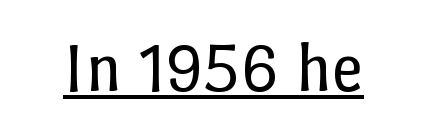
Each line of the rendering has a horizontal stroke beneath the glyphs. You can tell it's not italic because the verticals are truly vertical. The font is comparable to plain body text, perhaps lighter. Glyph-to-glyph distance matches everyday printed text. This sample has the flowing, uneven cadence of proportional lettering.
